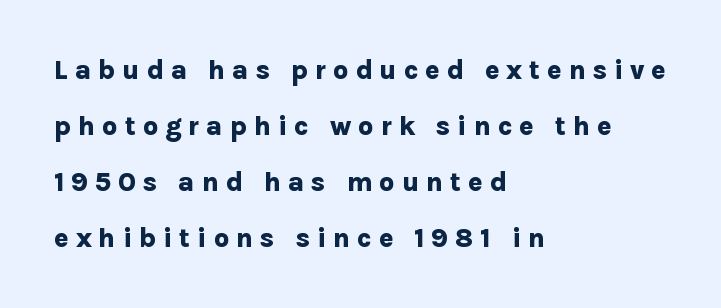
These lines carry a lot of weight — the face is fully bold. Letter spacing: wide. Nobody drew a line under any word here. Vertical spacing — loose. Ordinary non-slanted type is in use. The setting favours the left margin, as ordinary paragraphs usually do.
